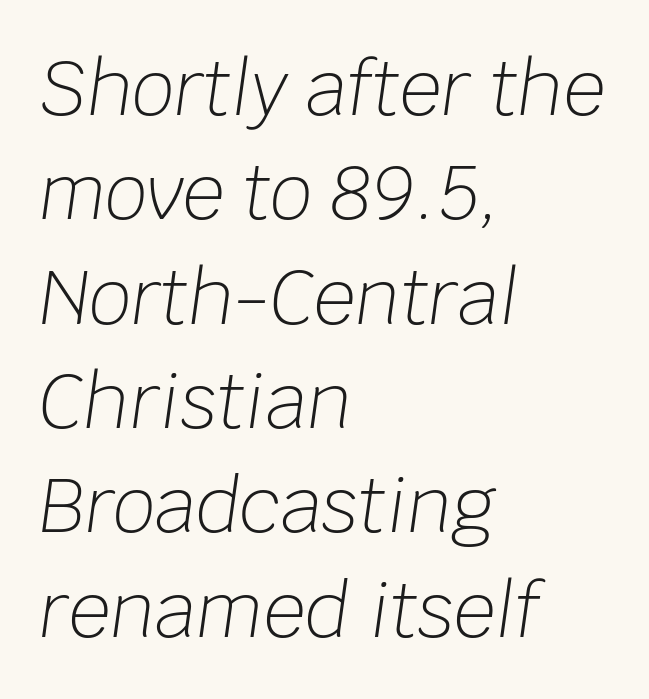
Q: Is the text bold? A: No.
Q: Is the text italic (slanted)? A: Yes, it leans right by about 8 degrees.
Q: Is the text underlined? A: No.
Q: How is the paragraph aligned? A: Left-aligned.
Q: Is the spacing between letters normal or unusually wide? A: Normal.
Q: Is the spacing between lines tight, normal or loose? A: Normal.
Q: Width (condensed, normal, or wide)? A: Normal.
Q: Stroke contrast? A: Low.
Q: x-height? A: Large.
Q: Monospaced? A: No.
